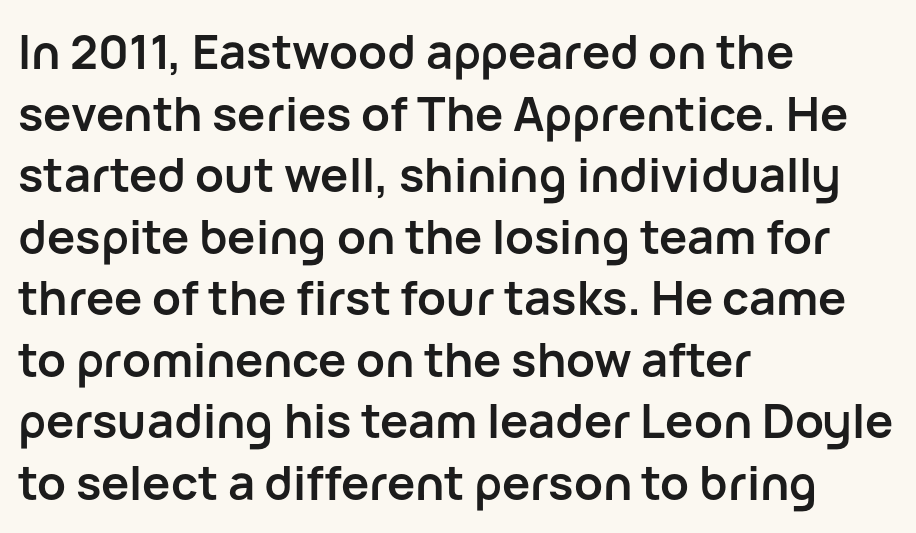
Q: Is the text bold? A: Yes.
Q: Is the text italic (slanted)? A: No, it is upright.
Q: Is the typeface a serif or a sans-serif typeface? A: Sans-serif.
Q: Is the text underlined? A: No.
Q: How is the paragraph aligned? A: Left-aligned.
Q: Is the spacing between letters normal or unusually wide? A: Normal.
Q: Is the spacing between lines tight, normal or loose? A: Normal.
Q: Width (condensed, normal, or wide)? A: Normal.
Q: Stroke contrast? A: Low.
Q: x-height? A: Medium.
Q: Monospaced? A: No.
